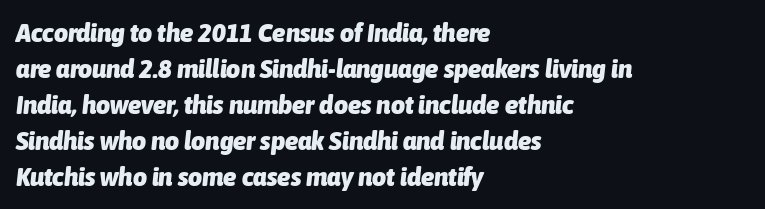
These lines stack with their left ends in a neat column. The rendering keeps characters at their native spacing. Nobody drew a line under any word here. Baseline-to-baseline distance is the conventional proportion of letter height. Each glyph is drawn with heavy, bold strokes. This is oblique type, the kind used for emphasis or titles.
